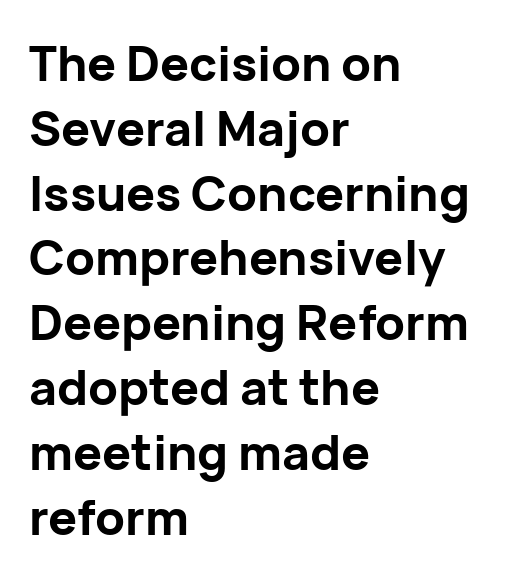
Spacing verdict: proportional, widths tailored to each character. I'd describe the lettering as bold — thick and assertive. Every character sits straight up, as roman type does. Descender tails drop into unmarked territory. Examine the stroke ends and you'll find no serifs.
